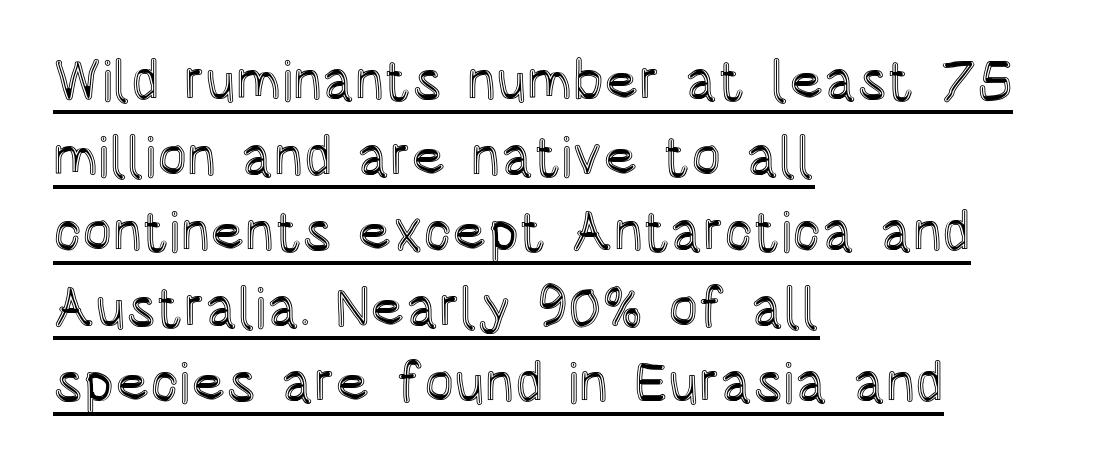
You can tell it's not italic because the verticals are truly vertical. The compositor pushed each line to the left boundary. Emphasis is given by a line drawn under the lettering. Compared with typical body copy, the letter spacing here is the same. Each new line begins a customary step beneath the previous one. Proportional: the letters do not fall into vertical columns.
